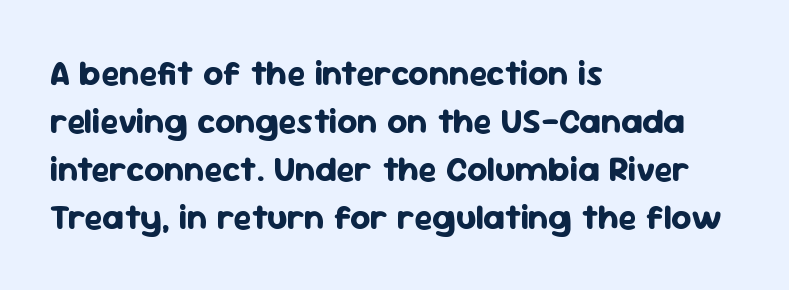
Is the block centered? No — it sits flush against the left margin. Is the type bold? Yes — the strokes are clearly thick and heavy. You can tell from the bare stems that sans-serif type was used. This sample has the flowing, uneven cadence of proportional lettering. The designer left line spacing at the default. Descenders hang freely into open space.
